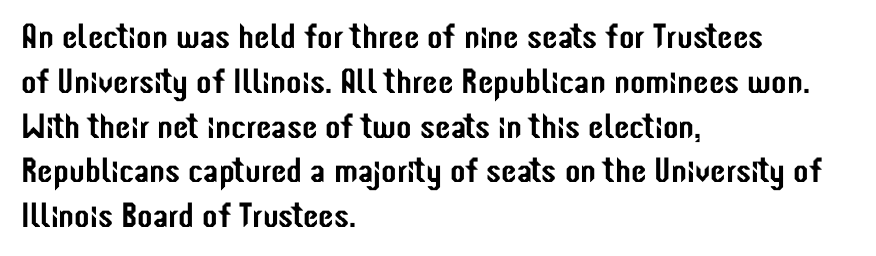
Check under the words: just untouched page. The letters carry no serifs — their stems end cleanly without finishing strokes. A student would call this left alignment; a typographer would say flush left, rag right. Does the lettering tilt? It doesn't — this is upright. Nobody touched the tracking dial on this one. The letters advance in unequal steps, a hallmark of proportional type.
